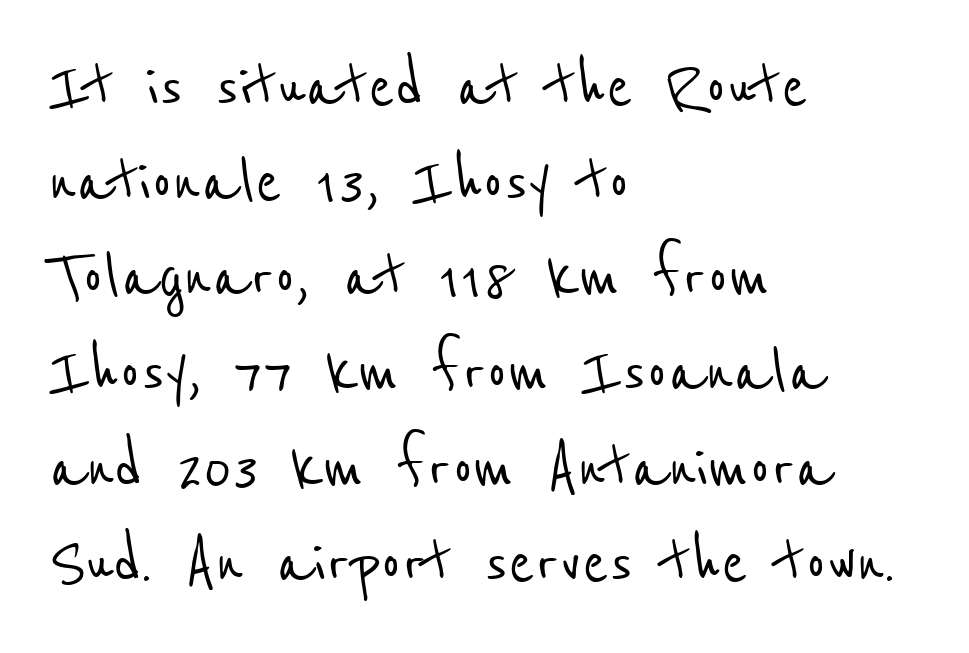
{"serif": "no", "width": "condensed", "stroke_contrast": "low", "x_height": "medium", "monospaced": "no", "underline": "no", "align": "left", "line_spacing_ratio": 1.22, "letter_spacing": "normal", "letter_spacing_em": 0.0, "glyph_px": 78}
